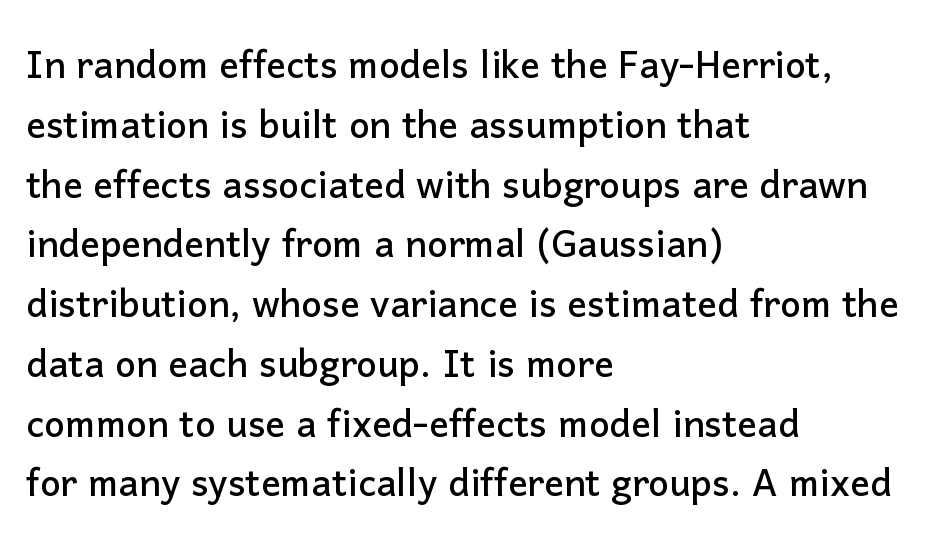
The image shows 49 px sans-serif type, upright; set left-aligned, line spacing 1.22x, normal letter spacing, not underlined; low stroke contrast and a medium x-height.
